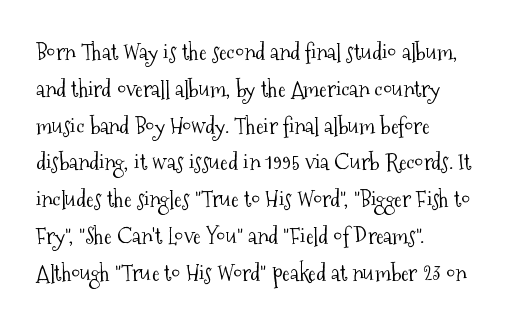
The image shows 23 px text type, upright; set left-aligned, normal line spacing (1.6x), normal letter spacing, not underlined.
